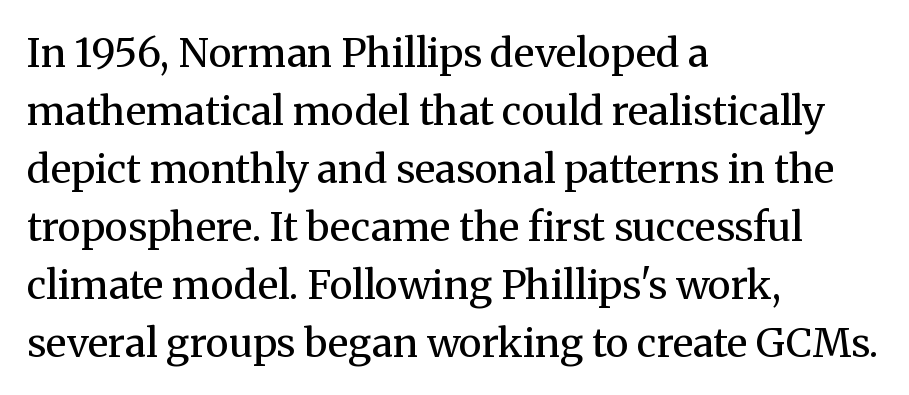
Horizontal alignment here is leftward, the default for most running prose. Leading matches the norm, producing a regular column. You can tell from the footed stems that serif type was used. The zone under the glyphs is completely vacant. Every stem runs plumb, perpendicular to the baseline.
